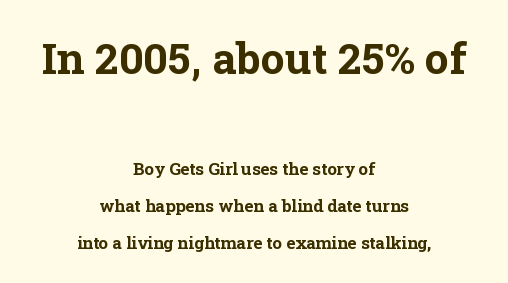
The image shows 43 px bold serif type, upright; set centered, loose line spacing (2.19x), normal letter spacing, not underlined; the first (top) block is 2.53x larger; low stroke contrast and a medium x-height.
